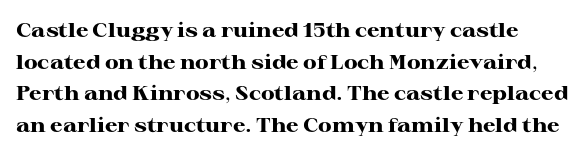
Q: Is the text bold? A: Yes.
Q: Is the text italic (slanted)? A: No, it is upright.
Q: Is the text underlined? A: No.
Q: Is the spacing between letters normal or unusually wide? A: Normal.
Q: Is the spacing between lines tight, normal or loose? A: Normal.
